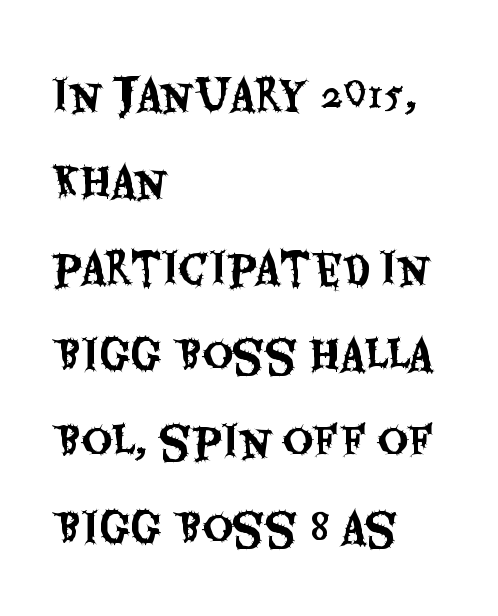
The image shows 42 px condensed sans-serif type, upright; set left-aligned, loose line spacing (2.06x), normal letter spacing, not underlined; medium stroke contrast and a large x-height.
